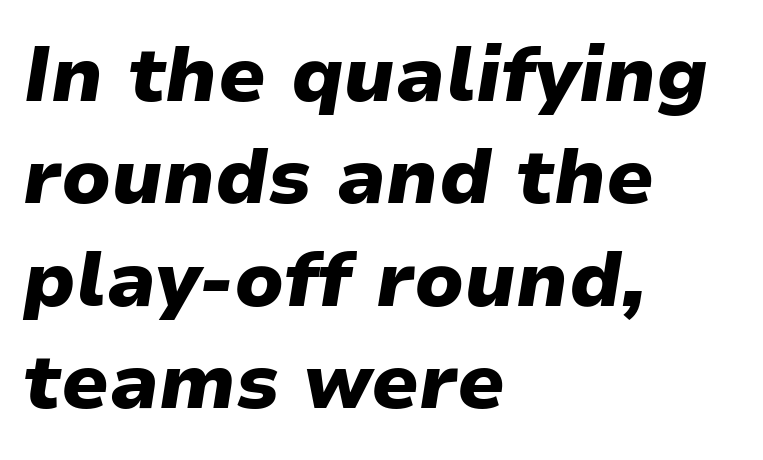
{"italic": "yes", "lean": "right", "slant_degrees": 9, "bold": "yes", "weight": "heavy", "width": "normal", "stroke_contrast": "low", "x_height": "medium", "monospaced": "no", "underline": "no", "align": "left", "line_spacing": "normal", "line_spacing_ratio": 1.33, "letter_spacing": "normal", "letter_spacing_em": 0.0, "glyph_px": 77}
